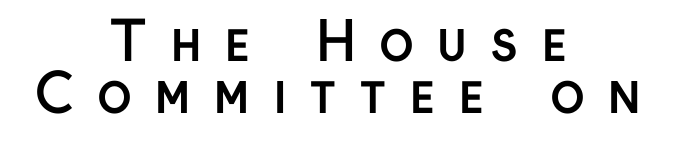
Grotesque or geometric, the face here clearly has no serifs. The letterforms stand isolated, each surrounded by extra space. Line starts and ends both wander, symmetrically. Proportional: the letters do not fall into vertical columns. How heavy is the stroke? Heavy — this is a bold.
